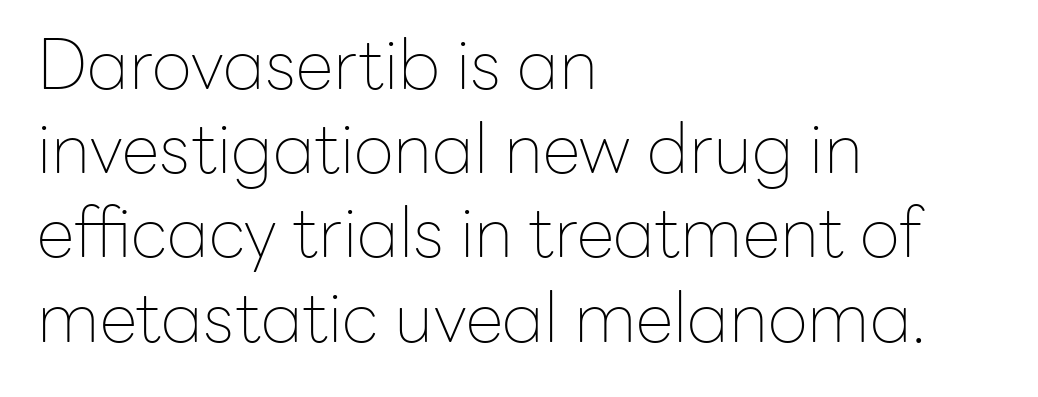
The image shows 69 px thin sans-serif type, upright; set left-aligned, line spacing 1.22x, normal letter spacing, not underlined; low stroke contrast and a medium x-height.
